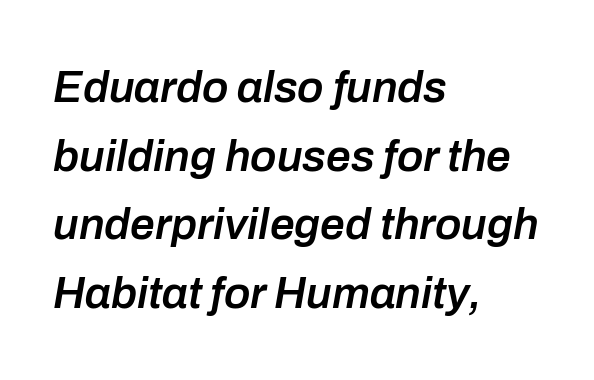
The image shows 44 px semibold type, italic (leaning right); set left-aligned, normal line spacing (1.56x), normal letter spacing, not underlined; low stroke contrast and a medium x-height.
